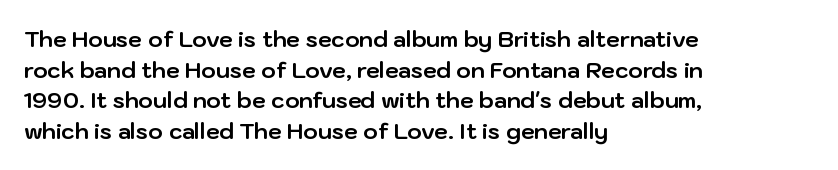
{"italic": "no", "bold": "yes", "underline": "no", "align": "left", "line_spacing": "normal", "line_spacing_ratio": 1.39, "letter_spacing": "normal", "letter_spacing_em": 0.0, "glyph_px": 22}
